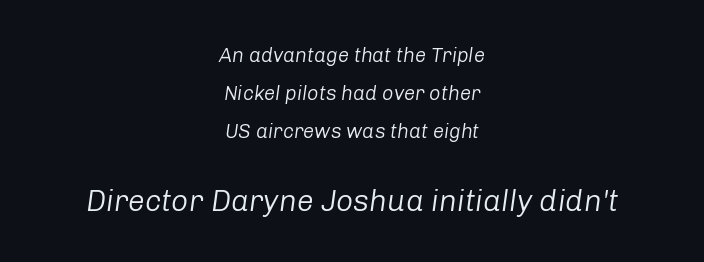
Q: Is the text bold? A: No.
Q: Is the text italic (slanted)? A: Yes, it leans right by about 8 degrees.
Q: Is the text underlined? A: No.
Q: How is the paragraph aligned? A: Centered.
Q: Is the spacing between letters normal or unusually wide? A: Normal.
Q: Is the spacing between lines tight, normal or loose? A: Loose.
Q: Which block of text is set in a larger size, the first (top) or the second (bottom)? A: The second (bottom) one.
Q: Width (condensed, normal, or wide)? A: Normal.
Q: Stroke contrast? A: Low.
Q: x-height? A: Medium.
Q: Monospaced? A: No.
